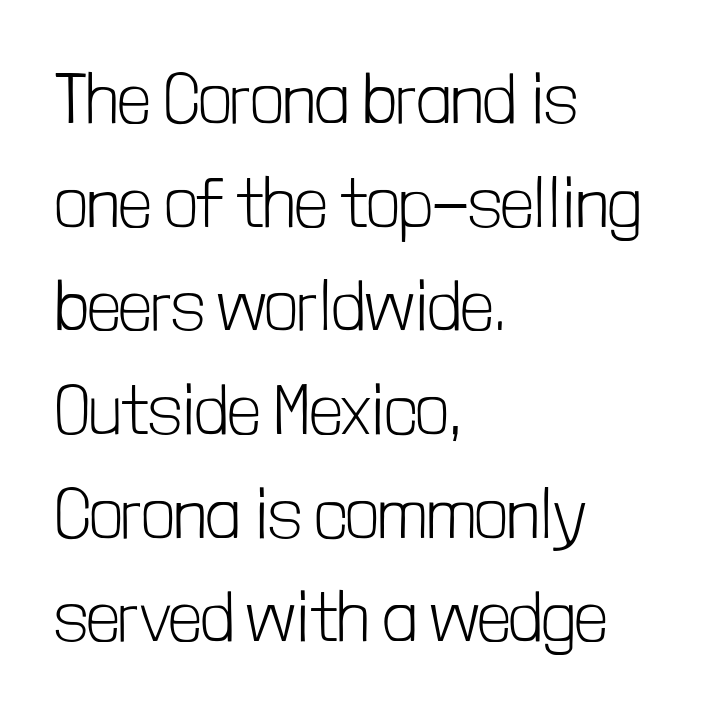
The image shows 71 px light, condensed sans-serif type, upright; set left-aligned, normal line spacing (1.46x), normal letter spacing, not underlined; low stroke contrast and a medium x-height.
